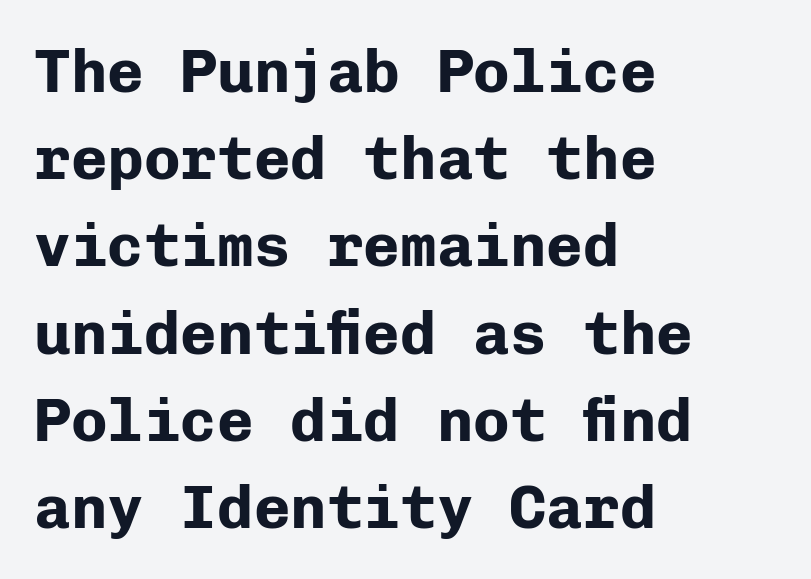
Short note: letters normally spaced. Vertical spacing — default. This rendering uses left alignment, leaving the right contour irregular. Fixed-width glyphs throughout — classic coding-font behaviour. The lettering holds an erect, upright posture throughout.
